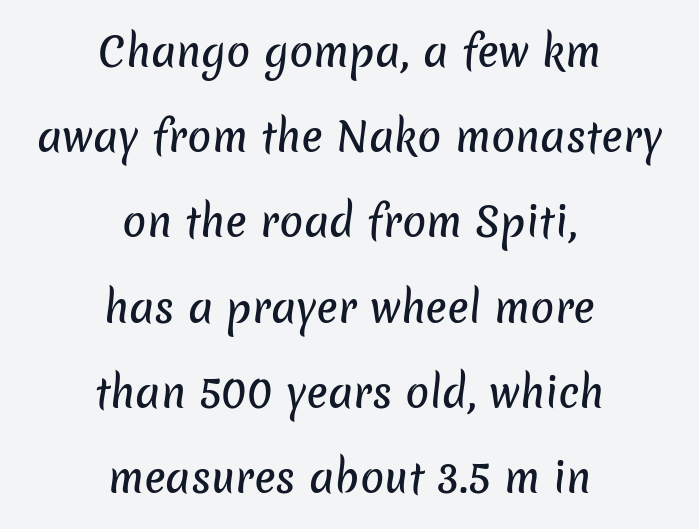
{"serif": "no", "width": "normal", "stroke_contrast": "low", "x_height": "medium", "monospaced": "no", "underline": "no", "align": "center", "line_spacing": "loose", "line_spacing_ratio": 2.13, "letter_spacing": "normal", "letter_spacing_em": 0.0, "glyph_px": 40}
